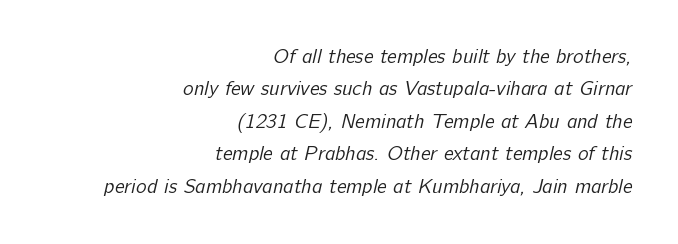
The passage is arranged like a letterhead date or caption credit — flush right. Stroke thickness stays within the range of a standard reading face or lighter. The passage shown has conventional tracking throughout. Vertically, the passage feels balanced, rows spaced as you'd expect. Each row of text sits above clean, open space.
